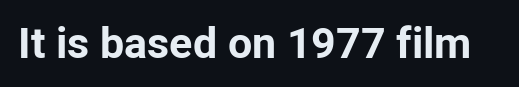
I'd call this a sans setting — the letters go barefoot. It's the straight-up-and-down kind of type. This rendering leaves character spacing at its baseline value. The face used here is proportionally spaced, like ordinary book or web type. Heft: maximum for text — a bold. Clear beneath every line of the passage.
